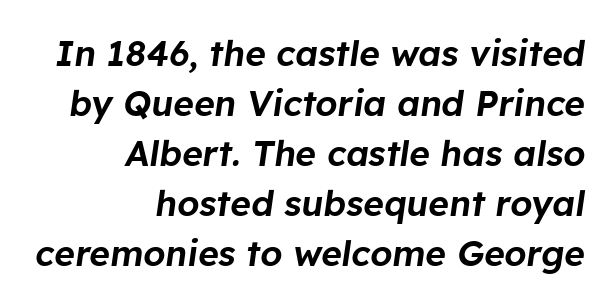
{"italic": "yes", "lean": "right", "slant_degrees": 8, "width": "normal", "stroke_contrast": "low", "x_height": "medium", "monospaced": "no", "underline": "no", "align": "right", "line_spacing": "normal", "line_spacing_ratio": 1.43, "letter_spacing": "normal", "letter_spacing_em": 0.0, "glyph_px": 35}
